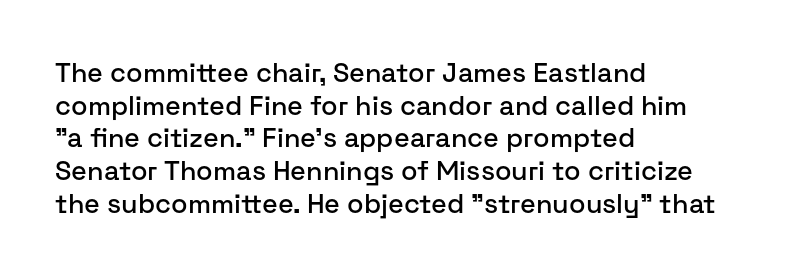
Q: Is the text italic (slanted)? A: No, it is upright.
Q: Is the text underlined? A: No.
Q: How is the paragraph aligned? A: Left-aligned.
Q: Is the spacing between letters normal or unusually wide? A: Normal.
